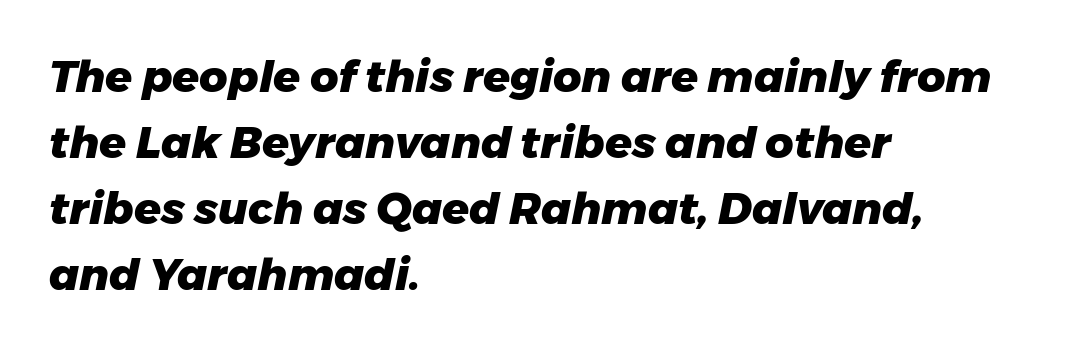
{"italic": "yes", "lean": "right", "slant_degrees": 11, "bold": "yes", "weight": "heavy", "width": "normal", "stroke_contrast": "low", "x_height": "medium", "monospaced": "no", "underline": "no", "align": "left", "line_spacing": "normal", "line_spacing_ratio": 1.5, "letter_spacing": "normal", "letter_spacing_em": 0.0, "glyph_px": 44}
